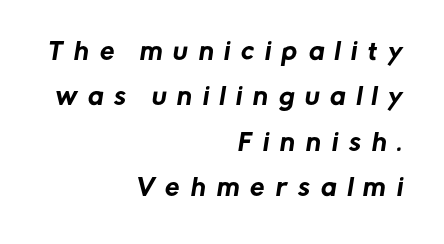
These lines have a slow, spaced-out rhythm from letter to letter. Honestly, there is no underline to notice here at all. The lines are spread far apart with generous leading. All the whitespace from short lines collects on the left.
